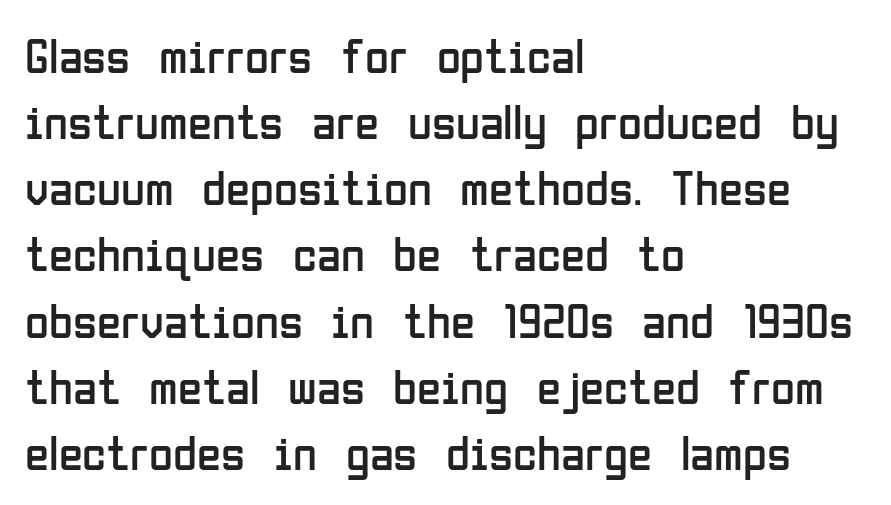
The image shows 49 px regular-weight, condensed sans-serif type, upright; set left-aligned, normal line spacing (1.35x), normal letter spacing, not underlined; low stroke contrast and a medium x-height.
